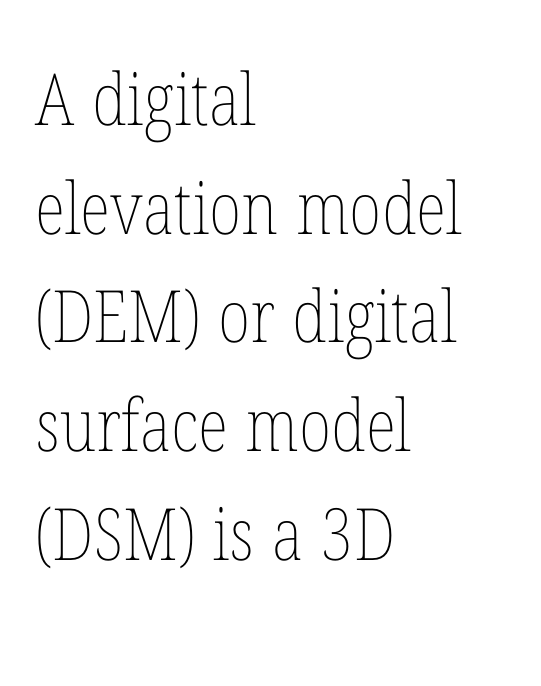
Q: Is the text bold? A: No.
Q: Is the text italic (slanted)? A: No, it is upright.
Q: Is the text underlined? A: No.
Q: How is the paragraph aligned? A: Left-aligned.
Q: Is the spacing between letters normal or unusually wide? A: Normal.
Q: Is the spacing between lines tight, normal or loose? A: Normal.
Q: Width (condensed, normal, or wide)? A: Condensed.
Q: Stroke contrast? A: Low.
Q: x-height? A: Medium.
Q: Monospaced? A: No.
